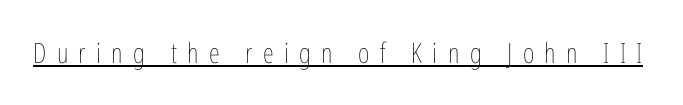
{"italic": "no", "bold": "no", "weight": "thin", "width": "condensed", "stroke_contrast": "low", "x_height": "medium", "monospaced": "no", "underline": "yes", "letter_spacing": "wide", "letter_spacing_em": 0.37, "glyph_px": 28}
